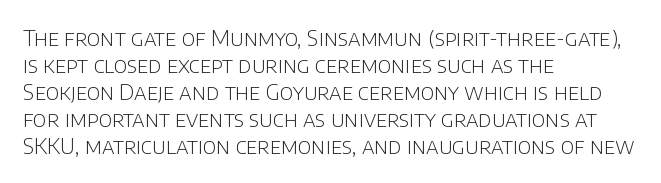
Beneath every word, the page is bare. The lettering holds an erect, upright posture throughout. Caption: face not bold, strokes unweighted. The gaps between neighbouring characters are ordinary and unremarkable.
